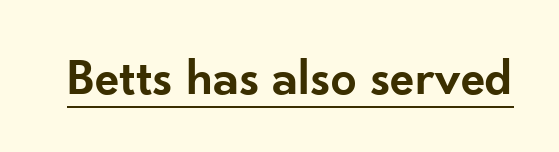
{"serif": "no", "italic": "no", "bold": "semi", "weight": "semibold", "width": "normal", "stroke_contrast": "low", "x_height": "small", "monospaced": "no", "underline": "yes", "letter_spacing": "normal", "letter_spacing_em": 0.0, "glyph_px": 51}
